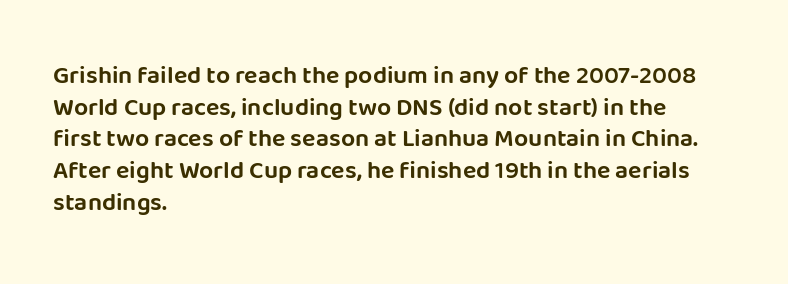
{"italic": "no", "underline": "no", "align": "left", "line_spacing": "normal", "line_spacing_ratio": 1.27, "letter_spacing": "normal", "letter_spacing_em": 0.0, "glyph_px": 25}
